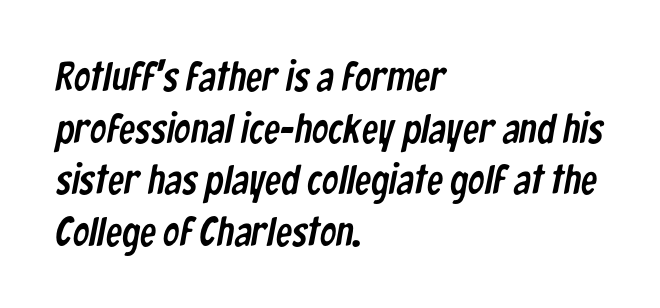
The image shows 41 px condensed sans-serif type; set left-aligned, normal line spacing (1.26x), normal letter spacing, not underlined; low stroke contrast and a medium x-height.
